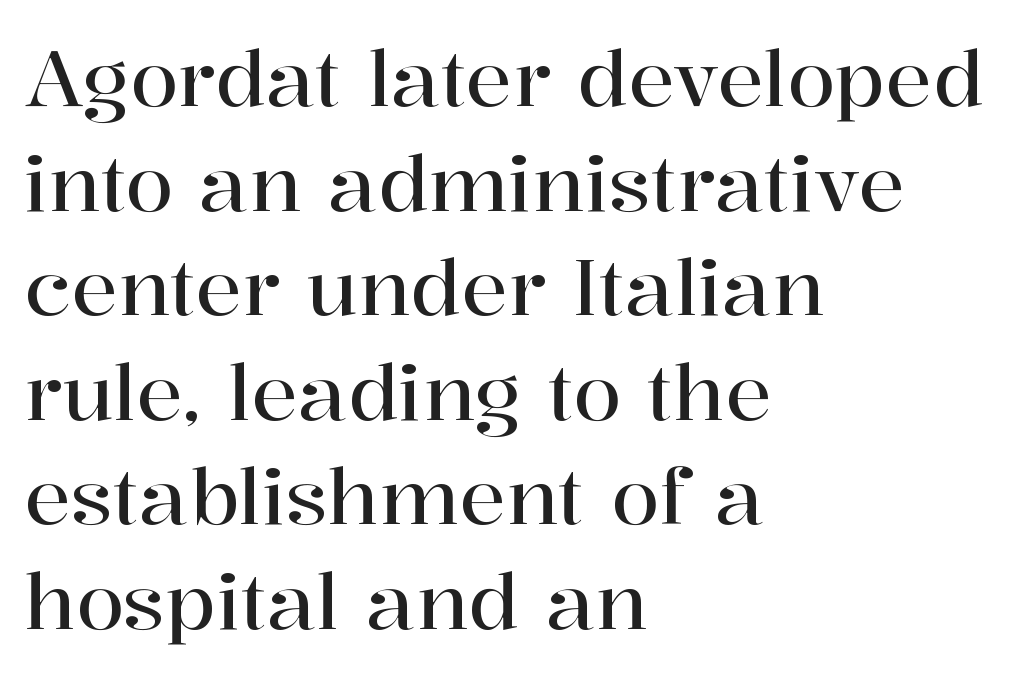
The image shows 78 px serif type, upright; set left-aligned, normal line spacing (1.34x), normal letter spacing, not underlined; high stroke contrast and a medium x-height.
